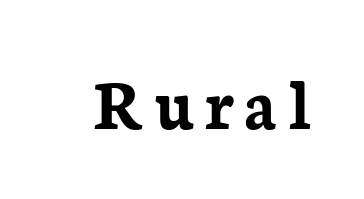
{"serif": "yes", "italic": "no", "bold": "yes", "weight": "semibold", "width": "normal", "stroke_contrast": "low", "x_height": "medium", "monospaced": "no", "underline": "no", "glyph_px": 74}
